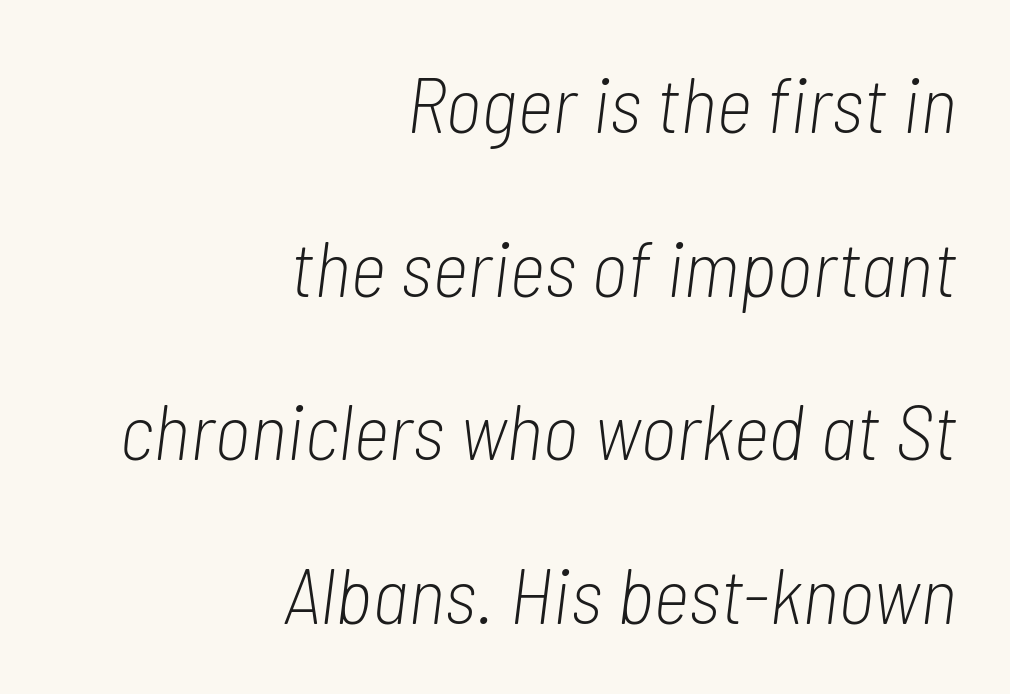
The image shows 79 px light, condensed type, italic (leaning right); set right-aligned, loose line spacing (2.07x), normal letter spacing, not underlined; low stroke contrast and a medium x-height.
